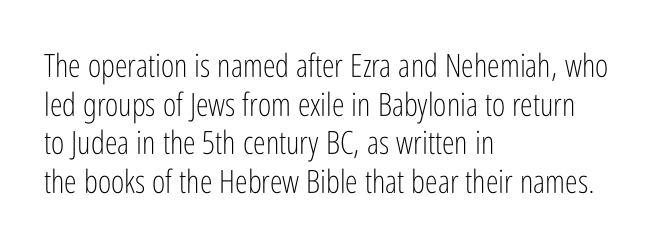
Here the designer chose a conventional face with non-uniform glyph widths. These lines stack with their left ends in a neat column. Observe the ordinary spacing: letters are neighbours, not strangers. The font is comparable to plain body text, perhaps lighter.
